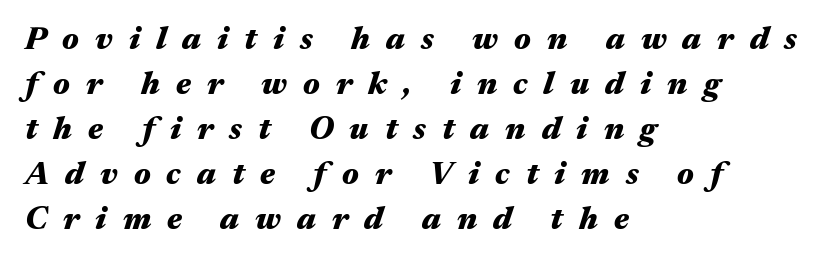
The leading is moderate, giving the passage an even texture. The text block is weighted toward the left margin, trailing off unevenly rightward. The space beneath each line is pristine and unruled. Italic? Definitely — the glyphs are oblique. This rendering widens character spacing well past its baseline value. Note the varied advance widths — an 'i' is clearly narrower than an 'm'.
